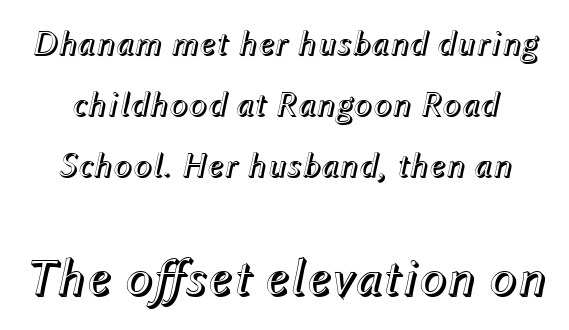
Q: Is the text italic (slanted)? A: Yes, it leans right by about 12 degrees.
Q: Is the text underlined? A: No.
Q: Is the spacing between letters normal or unusually wide? A: Normal.
Q: Which block of text is set in a larger size, the first (top) or the second (bottom)? A: The second (bottom) one.
Q: Width (condensed, normal, or wide)? A: Normal.
Q: x-height? A: Medium.
Q: Monospaced? A: No.
